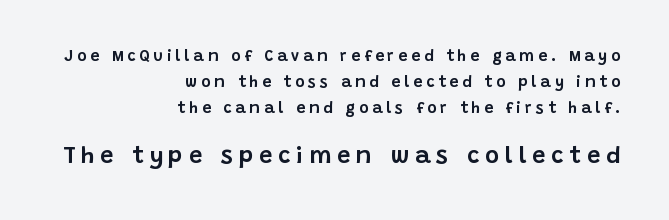
{"italic": "no", "underline": "no", "align": "right", "line_spacing": "normal", "line_spacing_ratio": 1.61, "letter_spacing": "wide", "letter_spacing_em": 0.24, "larger_block": "second", "size_ratio": 1.5, "glyph_px": 24}
